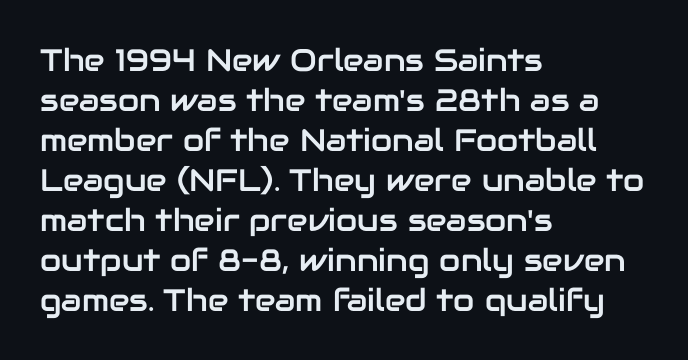
Ordinary non-slanted type is in use. Check under the words: just untouched page. Which margin do the lines hug? The left one — the right edge is uneven. A typesetter would call this zero additional tracking. The lines sit at an ordinary, default distance from one another. Each letter keeps its own natural width here, so spacing adapts to shape.
